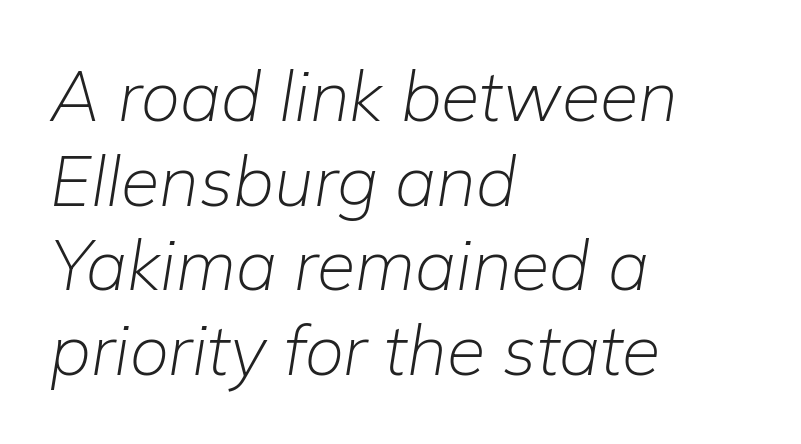
The image shows 70 px light type, italic (leaning right); set left-aligned, line spacing 1.21x, normal letter spacing, not underlined; low stroke contrast and a medium x-height.
